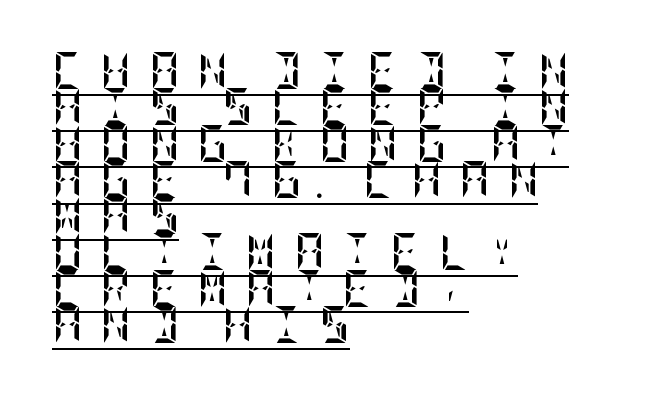
Layout note: lines flush left. Notice how thick the strokes are: this is what a full bold looks like. Every stem runs plumb, perpendicular to the baseline. There is plenty of visible air inserted between adjacent glyphs. The rendered words wear a rule along their underside.
